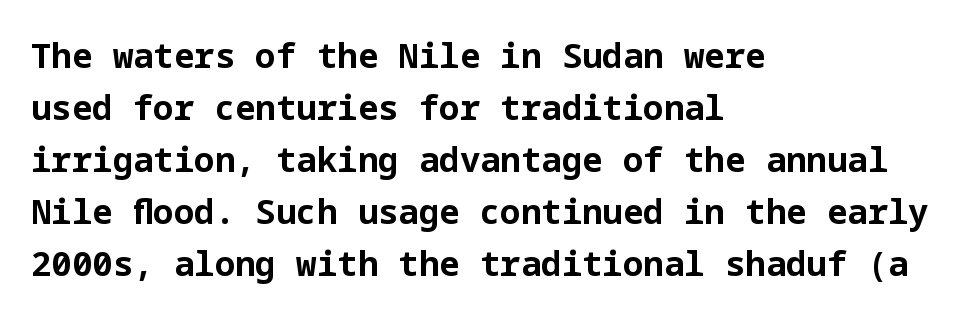
The image shows 34 px bold sans-serif type, upright; set left-aligned, normal line spacing (1.53x), normal letter spacing, not underlined; low stroke contrast and a medium x-height.
